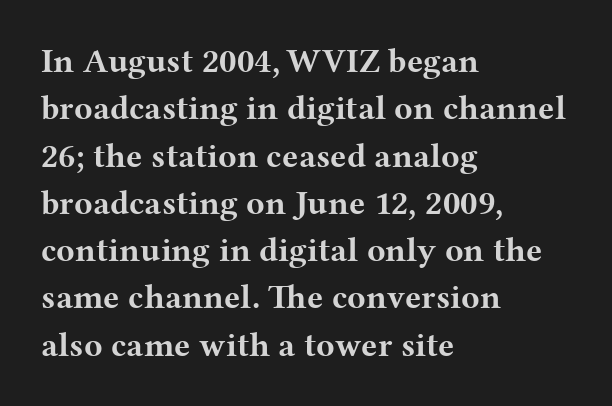
{"serif": "yes", "italic": "no", "bold": "yes", "weight": "bold", "width": "wide", "stroke_contrast": "medium", "x_height": "medium", "monospaced": "no", "underline": "no", "align": "left", "line_spacing": "normal", "line_spacing_ratio": 1.39, "letter_spacing": "normal", "letter_spacing_em": 0.0, "glyph_px": 34}
